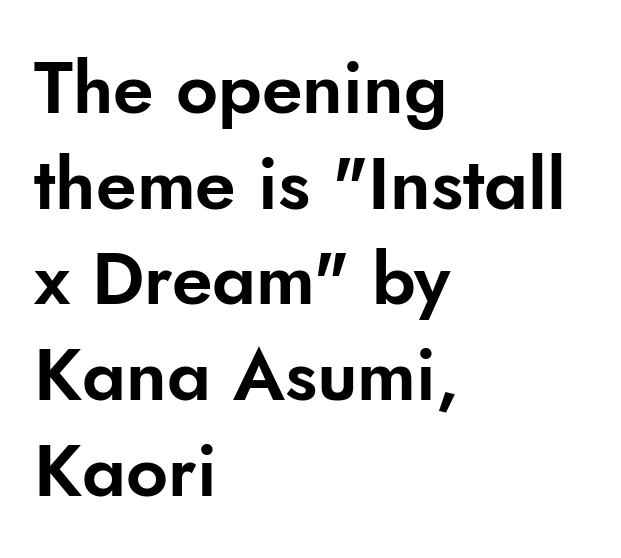
Q: Is the text italic (slanted)? A: No, it is upright.
Q: Is the typeface a serif or a sans-serif typeface? A: Sans-serif.
Q: Is the text underlined? A: No.
Q: How is the paragraph aligned? A: Left-aligned.
Q: Is the spacing between letters normal or unusually wide? A: Normal.
Q: Is the spacing between lines tight, normal or loose? A: Normal.
Q: Width (condensed, normal, or wide)? A: Normal.
Q: Stroke contrast? A: Low.
Q: x-height? A: Small.
Q: Monospaced? A: No.
